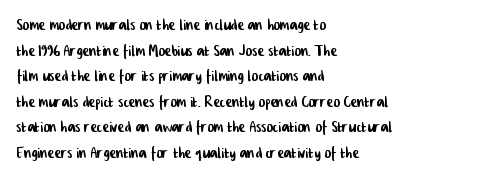
{"underline": "no", "align": "left", "line_spacing": "normal", "line_spacing_ratio": 1.28, "letter_spacing": "normal", "letter_spacing_em": 0.0, "glyph_px": 20}
